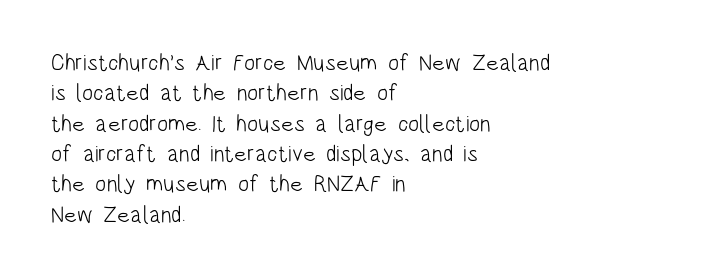
{"italic": "no", "bold": "no", "underline": "no", "align": "left", "line_spacing": "normal", "line_spacing_ratio": 1.32, "letter_spacing": "normal", "letter_spacing_em": 0.0, "glyph_px": 23}
